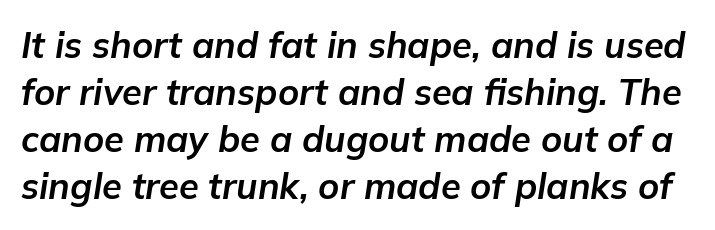
Q: Is the text bold? A: Yes.
Q: Is the text italic (slanted)? A: Yes, it leans right by about 9 degrees.
Q: Is the text underlined? A: No.
Q: Is the spacing between letters normal or unusually wide? A: Normal.
Q: Is the spacing between lines tight, normal or loose? A: Normal.
Q: Width (condensed, normal, or wide)? A: Normal.
Q: Stroke contrast? A: Low.
Q: x-height? A: Medium.
Q: Monospaced? A: No.
